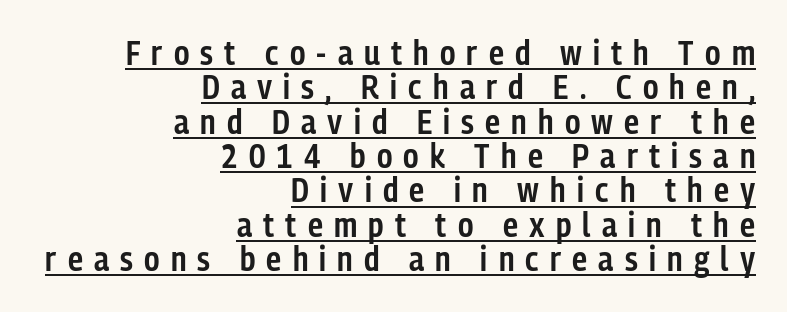
Display-style spreading of the glyphs; the letterfit is very open. You could not count columns in this text — the font is proportionally spaced. I'd call this a sans setting — the letters go barefoot. Characters remain perfectly vertical along every line. Emphasis is given by a line drawn under the lettering. Successive baselines arrive quickly, one right under another.
